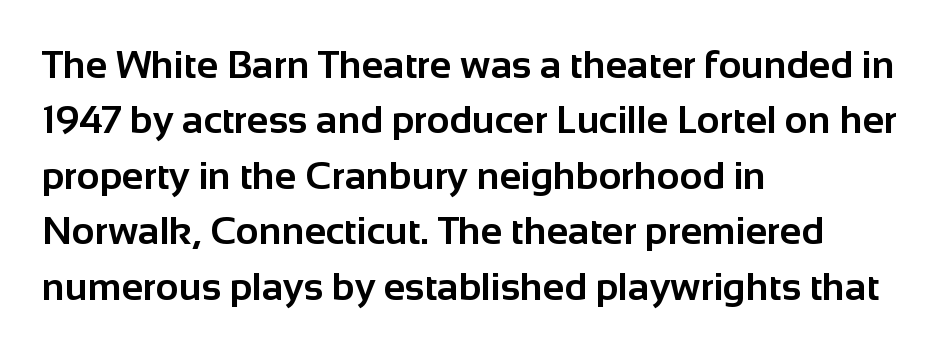
The image shows 39 px bold sans-serif type, upright; set left-aligned, normal line spacing (1.42x), normal letter spacing, not underlined; low stroke contrast and a medium x-height.
